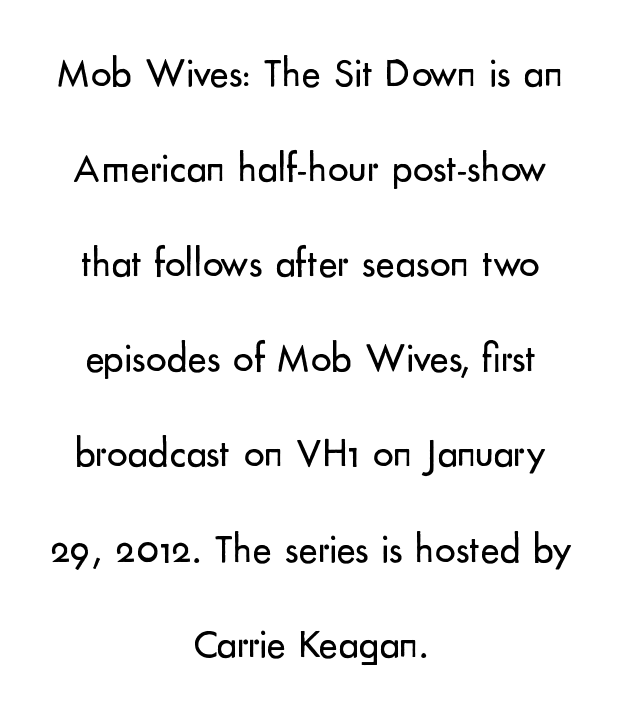
Q: Is the text bold? A: No.
Q: Is the text italic (slanted)? A: No, it is upright.
Q: Is the typeface a serif or a sans-serif typeface? A: Sans-serif.
Q: Is the text underlined? A: No.
Q: How is the paragraph aligned? A: Centered.
Q: Is the spacing between letters normal or unusually wide? A: Normal.
Q: Is the spacing between lines tight, normal or loose? A: Loose.
Q: Width (condensed, normal, or wide)? A: Normal.
Q: Stroke contrast? A: Low.
Q: x-height? A: Small.
Q: Monospaced? A: No.
